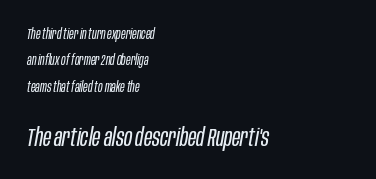
This reads as an unemphasized weight, regular at the heaviest. Whoever set this made the second block the dominant, larger element. The compositor pushed each line to the left boundary. Slant detected: the letters are inclined.
